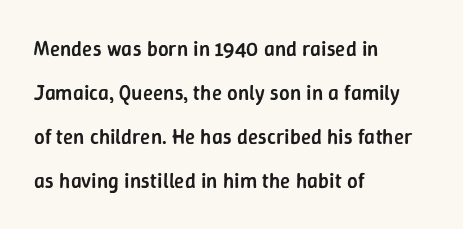
In CSS terms this would be text-align: left. The face used here is rendered with its standard letterfit. Just letters on the line, the space beneath them empty. This block would shrink considerably if given ordinary leading; it's expanded now. On the weight axis this lands at semibold, roughly 600. Ordinary non-slanted type is in use.
